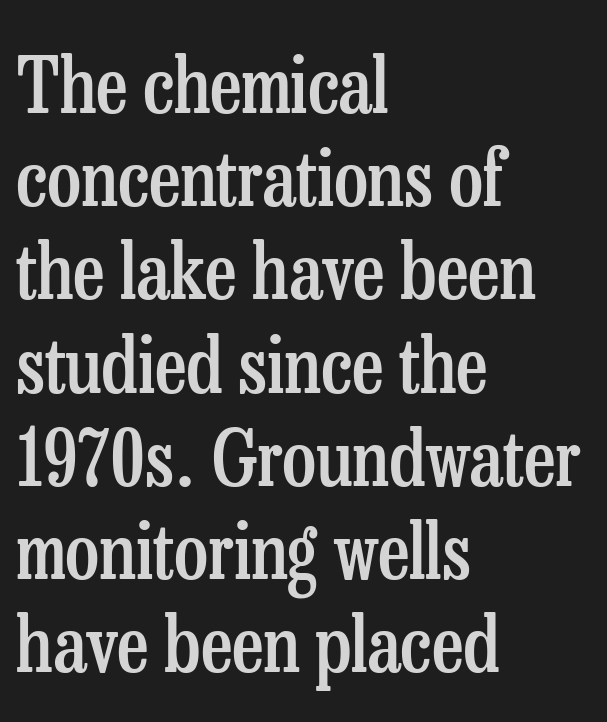
The image shows 77 px semibold, condensed serif type, upright; set left-aligned, line spacing 1.21x, normal letter spacing, not underlined; low stroke contrast and a medium x-height.
